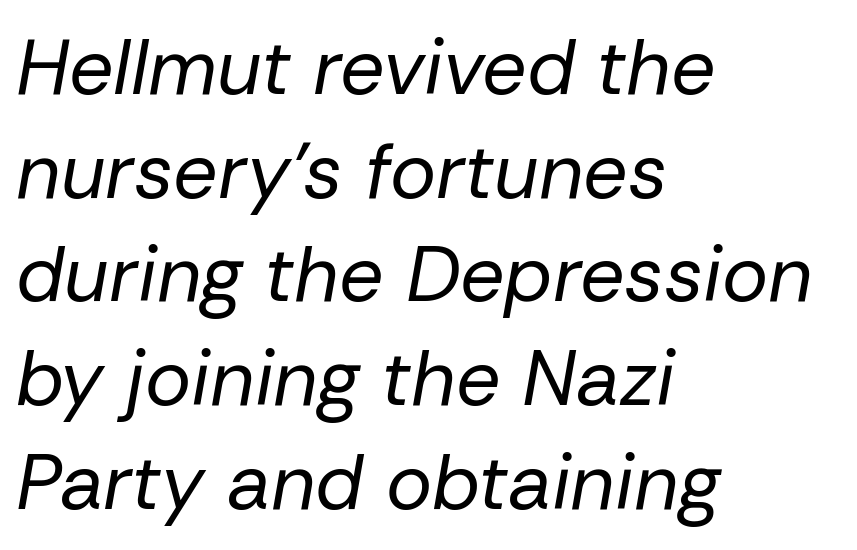
Is this a fixed-width face? No — the glyphs have proportional, varying widths. The specimen omits any rule beneath the text block's lines. A typesetter would call this leading conventional body-copy spacing. The lines in this sample share a left origin and differ only in where they stop. The type is set solid horizontally, with unmodified tracking. Characters are canted at an angle relative to the baseline's perpendicular.
